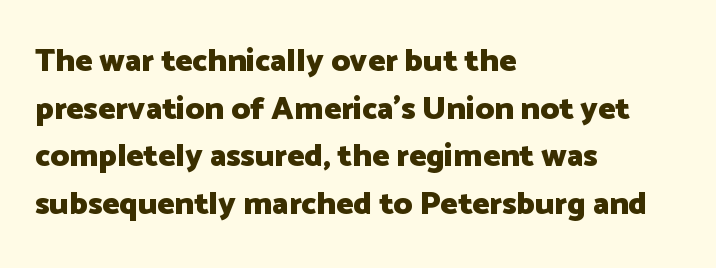
Layout note: lines flush left. Nope, no serifs anywhere on these letters. As a designer I'd log this as weight 700, bold. Only glyphs here, with clear space below each row.
